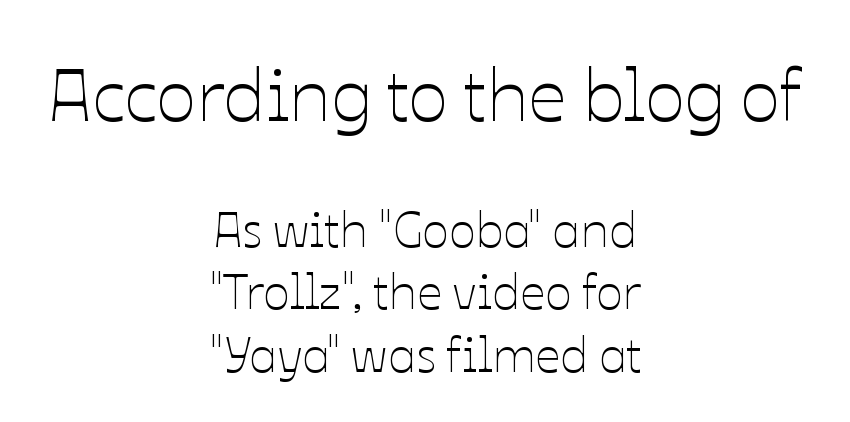
Q: Is the text bold? A: No.
Q: Is the text italic (slanted)? A: No, it is upright.
Q: Is the text underlined? A: No.
Q: How is the paragraph aligned? A: Centered.
Q: Is the spacing between letters normal or unusually wide? A: Normal.
Q: Is the spacing between lines tight, normal or loose? A: Normal.
Q: Which block of text is set in a larger size, the first (top) or the second (bottom)? A: The first (top) one.
Q: Width (condensed, normal, or wide)? A: Normal.
Q: Stroke contrast? A: Low.
Q: x-height? A: Medium.
Q: Monospaced? A: No.
